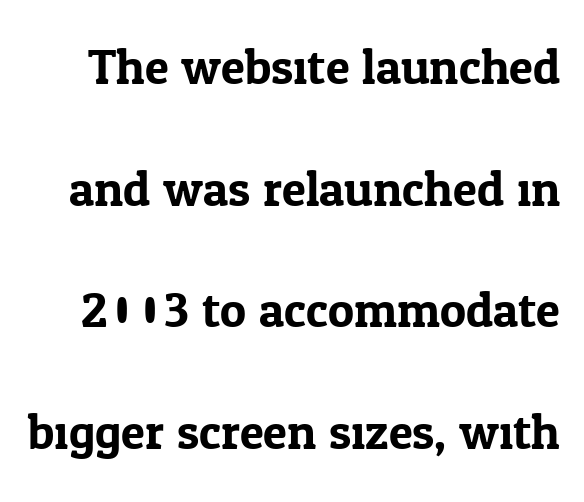
Beneath every word, the page is bare. Varying glyph widths throughout — classic text-font behaviour. The passage shown stacks its lines with a broad gap. This rendering leaves character spacing at its baseline value.
